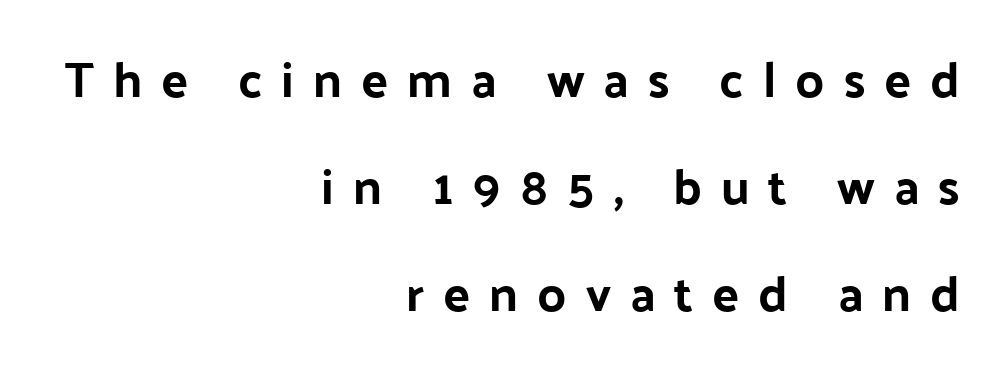
Q: Is the text italic (slanted)? A: No, it is upright.
Q: Is the typeface a serif or a sans-serif typeface? A: Sans-serif.
Q: Is the text underlined? A: No.
Q: How is the paragraph aligned? A: Right-aligned.
Q: Is the spacing between letters normal or unusually wide? A: Unusually wide.
Q: Is the spacing between lines tight, normal or loose? A: Loose.
Q: Width (condensed, normal, or wide)? A: Normal.
Q: Stroke contrast? A: Low.
Q: x-height? A: Medium.
Q: Monospaced? A: No.
